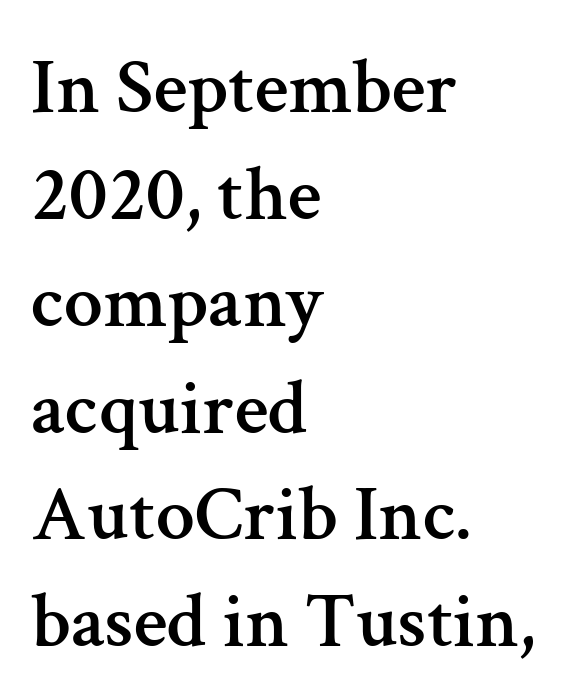
The image shows 78 px serif type, upright; set left-aligned, normal line spacing (1.37x), normal letter spacing, not underlined; medium stroke contrast and a medium x-height.
